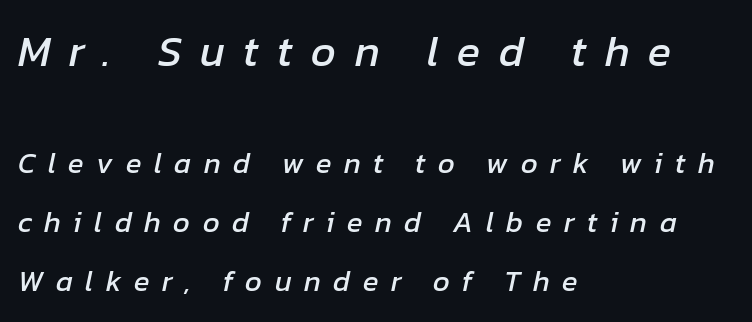
Q: Is the text italic (slanted)? A: Yes, it leans right by about 12 degrees.
Q: Is the text underlined? A: No.
Q: How is the paragraph aligned? A: Left-aligned.
Q: Is the spacing between letters normal or unusually wide? A: Unusually wide.
Q: Is the spacing between lines tight, normal or loose? A: Loose.
Q: Which block of text is set in a larger size, the first (top) or the second (bottom)? A: The first (top) one.
Q: Width (condensed, normal, or wide)? A: Normal.
Q: Stroke contrast? A: Low.
Q: x-height? A: Medium.
Q: Monospaced? A: No.
